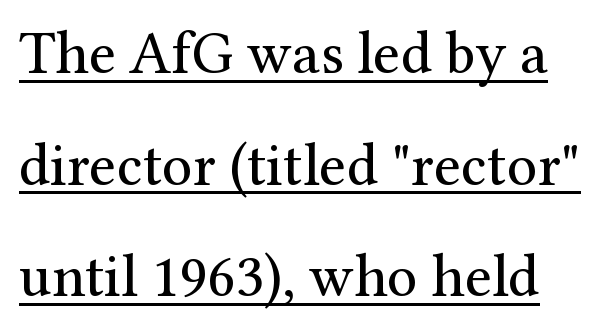
Q: Is the text bold? A: No.
Q: Is the text italic (slanted)? A: No, it is upright.
Q: Is the typeface a serif or a sans-serif typeface? A: Serif.
Q: Is the text underlined? A: Yes.
Q: Is the spacing between letters normal or unusually wide? A: Normal.
Q: Width (condensed, normal, or wide)? A: Normal.
Q: Stroke contrast? A: Medium.
Q: x-height? A: Medium.
Q: Monospaced? A: No.
